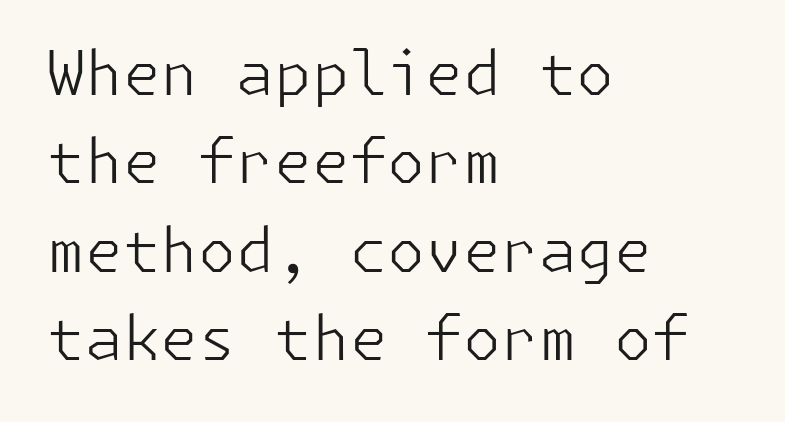
Q: Is the text bold? A: No.
Q: Is the text italic (slanted)? A: No, it is upright.
Q: Is the typeface a serif or a sans-serif typeface? A: Sans-serif.
Q: Is the text underlined? A: No.
Q: How is the paragraph aligned? A: Left-aligned.
Q: Is the spacing between letters normal or unusually wide? A: Normal.
Q: Is the spacing between lines tight, normal or loose? A: Normal.
Q: Width (condensed, normal, or wide)? A: Normal.
Q: Stroke contrast? A: Low.
Q: x-height? A: Medium.
